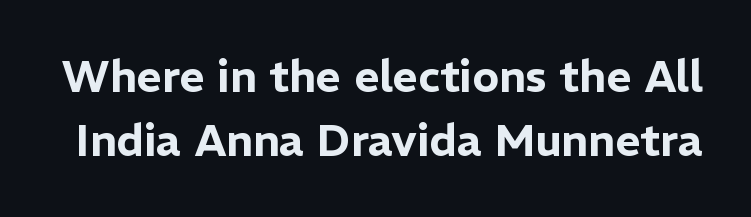
The image shows 44 px sans-serif type, upright; set normal line spacing (1.46x), normal letter spacing, not underlined; low stroke contrast and a medium x-height.
